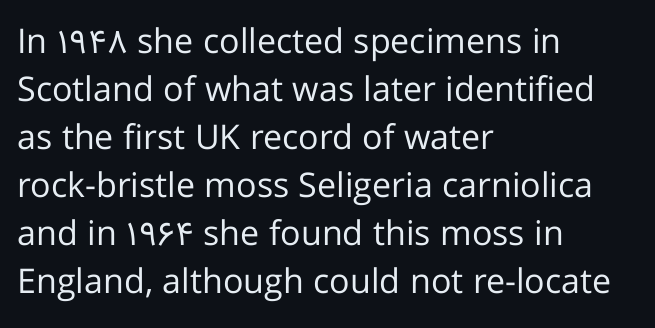
{"serif": "no", "italic": "no", "bold": "no", "weight": "regular", "width": "normal", "stroke_contrast": "low", "x_height": "medium", "monospaced": "no", "underline": "no", "align": "left", "line_spacing": "normal", "line_spacing_ratio": 1.41, "letter_spacing": "normal", "letter_spacing_em": 0.0, "glyph_px": 34}
